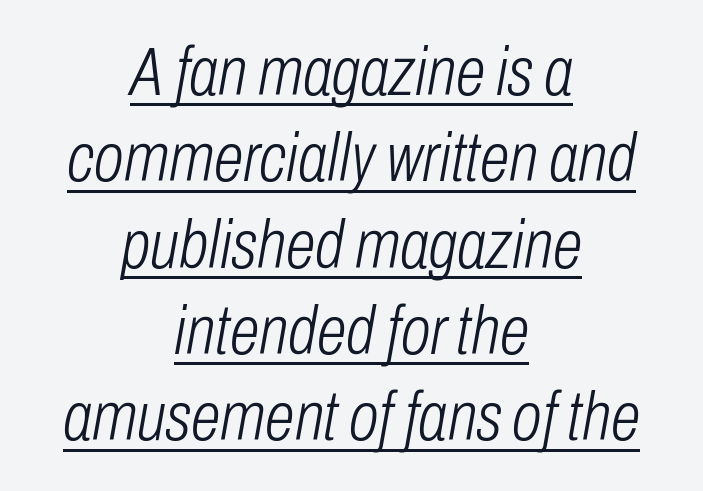
{"italic": "yes", "lean": "right", "slant_degrees": 10, "bold": "no", "weight": "light", "width": "condensed", "stroke_contrast": "low", "x_height": "medium", "monospaced": "no", "underline": "yes", "align": "center", "line_spacing": "normal", "line_spacing_ratio": 1.27, "letter_spacing": "normal", "letter_spacing_em": 0.0, "glyph_px": 68}
